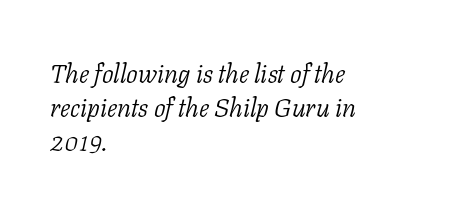
Q: Is the text bold? A: No.
Q: Is the text italic (slanted)? A: Yes, it leans right by about 11 degrees.
Q: Is the text underlined? A: No.
Q: How is the paragraph aligned? A: Left-aligned.
Q: Is the spacing between letters normal or unusually wide? A: Normal.
Q: Is the spacing between lines tight, normal or loose? A: Normal.
